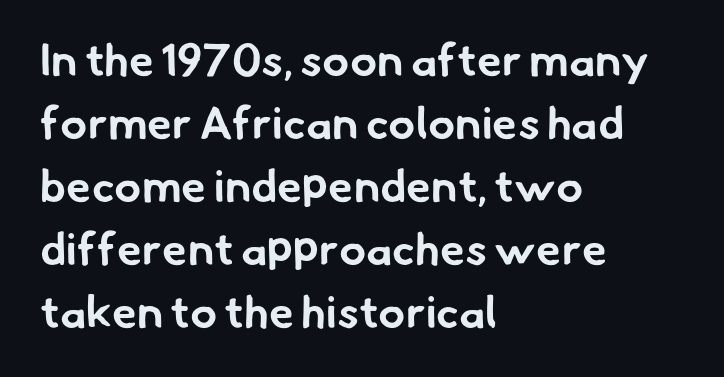
Q: Is the text bold? A: Yes.
Q: Is the typeface a serif or a sans-serif typeface? A: Sans-serif.
Q: Is the text underlined? A: No.
Q: How is the paragraph aligned? A: Left-aligned.
Q: Is the spacing between letters normal or unusually wide? A: Normal.
Q: Is the spacing between lines tight, normal or loose? A: Normal.
Q: Width (condensed, normal, or wide)? A: Normal.
Q: Stroke contrast? A: Low.
Q: x-height? A: Small.
Q: Monospaced? A: No.
